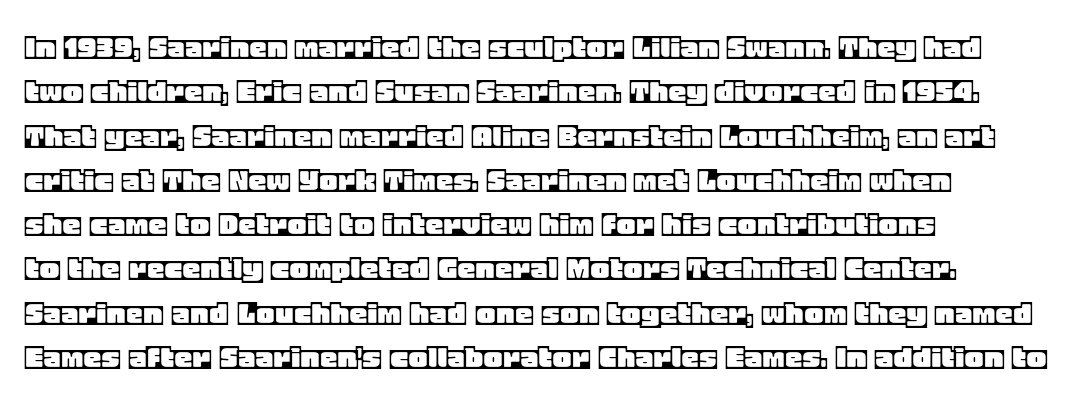
{"italic": "no", "width": "normal", "x_height": "large", "monospaced": "no", "underline": "no", "align": "left", "line_spacing_ratio": 1.23, "letter_spacing": "normal", "letter_spacing_em": 0.0, "glyph_px": 36}
